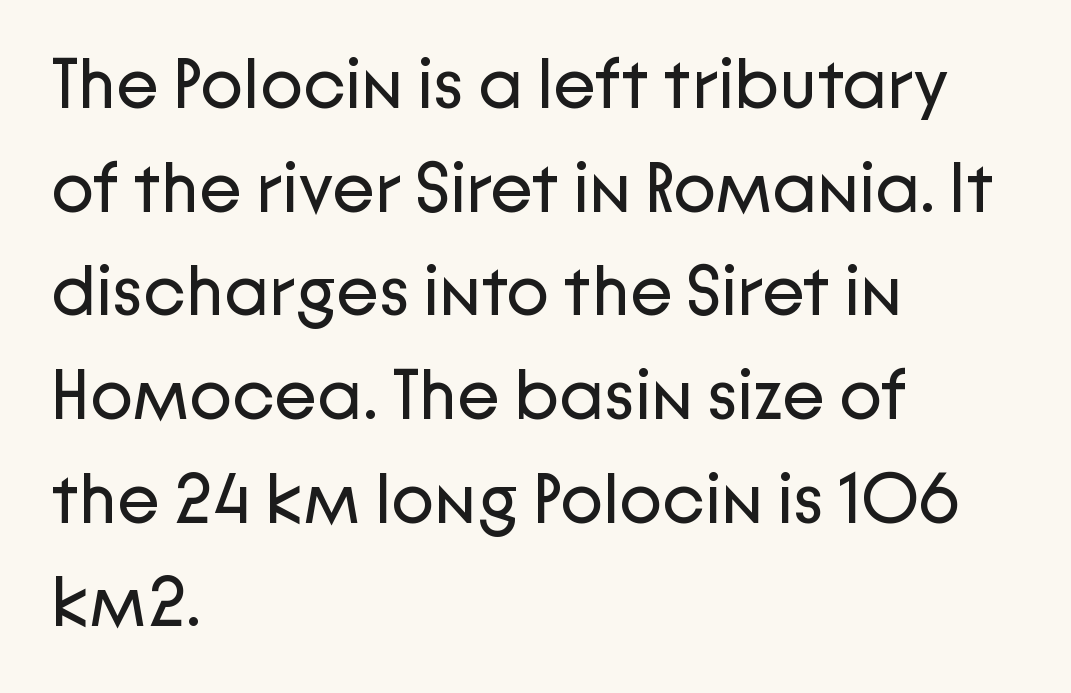
{"serif": "no", "italic": "no", "bold": "no", "weight": "regular", "width": "normal", "stroke_contrast": "low", "x_height": "medium", "monospaced": "no", "underline": "no", "align": "left", "line_spacing": "normal", "line_spacing_ratio": 1.46, "letter_spacing": "normal", "letter_spacing_em": 0.0, "glyph_px": 71}
